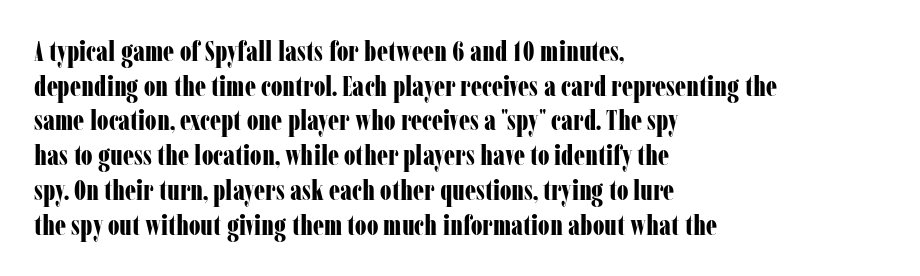
Q: Is the text bold? A: Yes.
Q: Is the text italic (slanted)? A: No, it is upright.
Q: Is the typeface a serif or a sans-serif typeface? A: Serif.
Q: Is the text underlined? A: No.
Q: How is the paragraph aligned? A: Left-aligned.
Q: Is the spacing between letters normal or unusually wide? A: Normal.
Q: Width (condensed, normal, or wide)? A: Condensed.
Q: Stroke contrast? A: Low.
Q: x-height? A: Medium.
Q: Monospaced? A: No.
